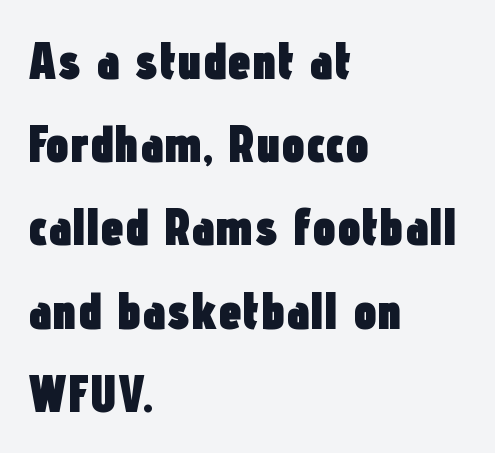
The type family on display is of the sans-serif kind. The axis of the letterforms is exactly vertical. Students, this is bold: see how much ink each stroke carries. These lines sit exactly where default settings would place them. Nobody drew a line under any word here.
